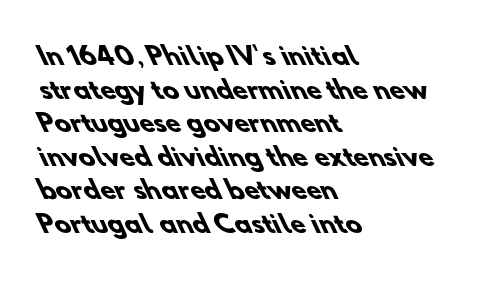
The image shows 24 px bold type; set left-aligned, normal line spacing (1.4x), normal letter spacing, not underlined.
